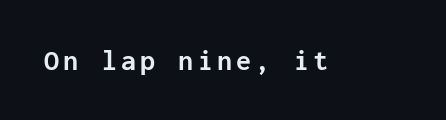
The passage shown is typeset with a sans-serif family. These lines are rendered in a fixed-pitch font. The font's upright variant was chosen for this text. Typographic density is high because the face is bold. Decoration check: the copy has no underline.
